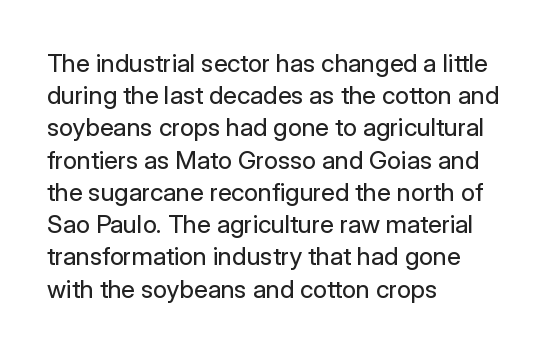
{"italic": "no", "bold": "no", "underline": "no", "align": "left", "line_spacing": "normal", "line_spacing_ratio": 1.29, "letter_spacing": "normal", "letter_spacing_em": 0.0, "glyph_px": 25}
